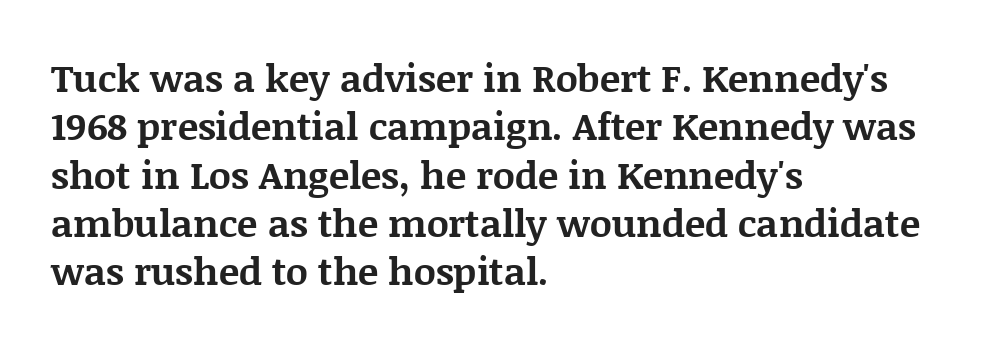
{"serif": "yes", "italic": "no", "bold": "yes", "weight": "bold", "width": "normal", "stroke_contrast": "medium", "x_height": "large", "monospaced": "no", "underline": "no", "align": "left", "line_spacing": "normal", "line_spacing_ratio": 1.27, "letter_spacing": "normal", "letter_spacing_em": 0.0, "glyph_px": 38}
